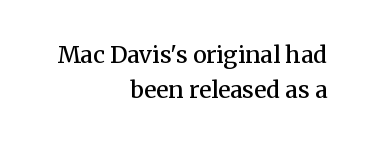
{"italic": "no", "bold": "semi", "underline": "no", "align": "right", "line_spacing": "normal", "line_spacing_ratio": 1.53, "letter_spacing": "normal", "letter_spacing_em": 0.0, "glyph_px": 23}
